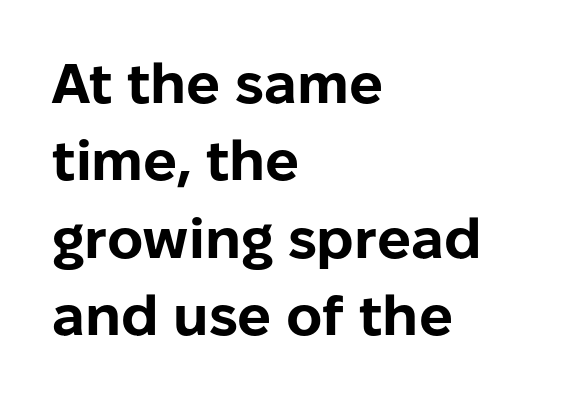
Letterform terminals end flat and unadorned throughout the passage. There is no visible air inserted between adjacent glyphs. No italicization has been applied; the sample stays upright. Summary of vertical rhythm: regular, with standard interline spacing. Check the space under the baseline: it is left empty.
